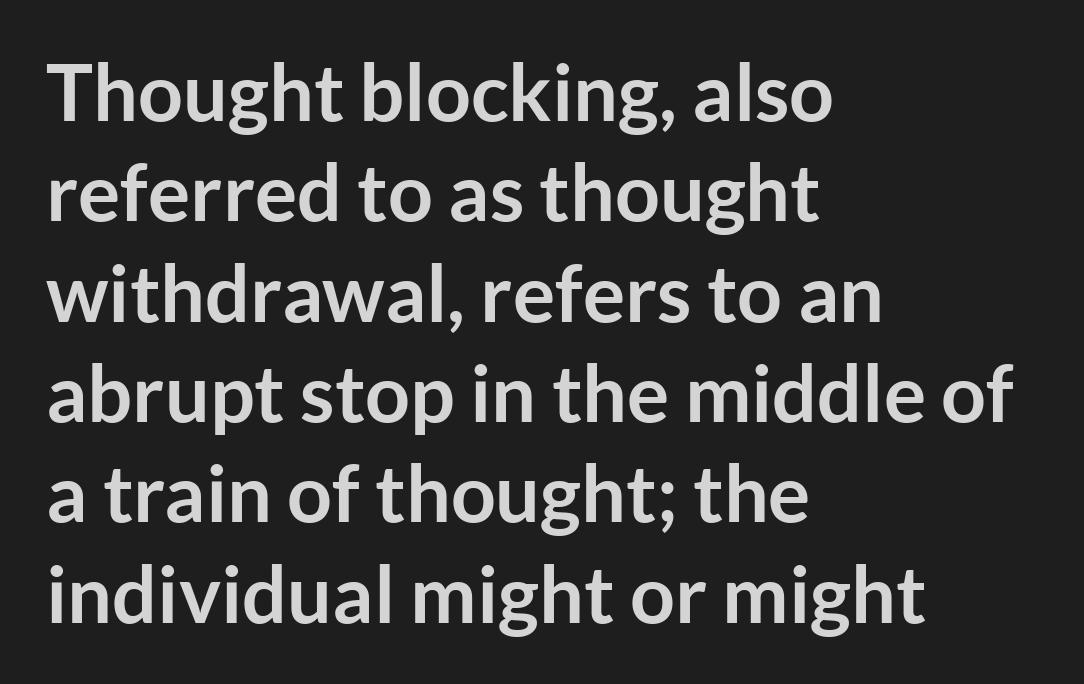
Q: Is the text bold? A: Yes.
Q: Is the text italic (slanted)? A: No, it is upright.
Q: Is the typeface a serif or a sans-serif typeface? A: Sans-serif.
Q: Is the text underlined? A: No.
Q: How is the paragraph aligned? A: Left-aligned.
Q: Is the spacing between letters normal or unusually wide? A: Normal.
Q: Is the spacing between lines tight, normal or loose? A: Normal.
Q: Width (condensed, normal, or wide)? A: Normal.
Q: Stroke contrast? A: Low.
Q: x-height? A: Medium.
Q: Monospaced? A: No.
